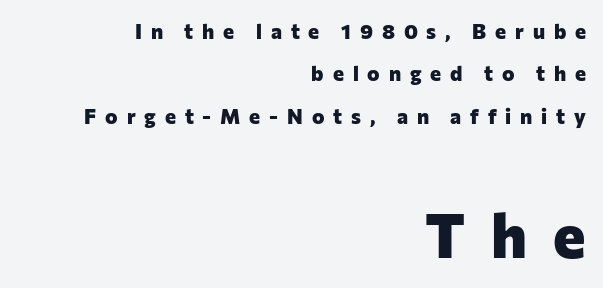
The image shows 62 px heavy sans-serif type, upright; set right-aligned, loose line spacing (2.02x), unusually wide letter spacing (+0.42 em), not underlined; the second (bottom) block is 2.95x larger; low stroke contrast and a medium x-height.
